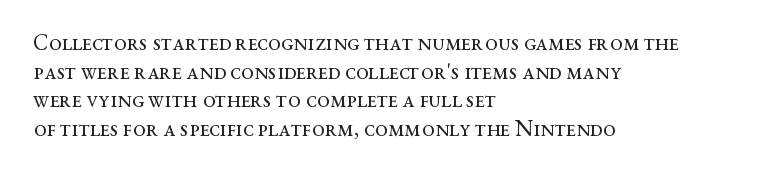
{"italic": "no", "bold": "no", "underline": "no", "align": "left", "line_spacing": "normal", "line_spacing_ratio": 1.25, "letter_spacing": "normal", "letter_spacing_em": 0.0, "glyph_px": 23}
